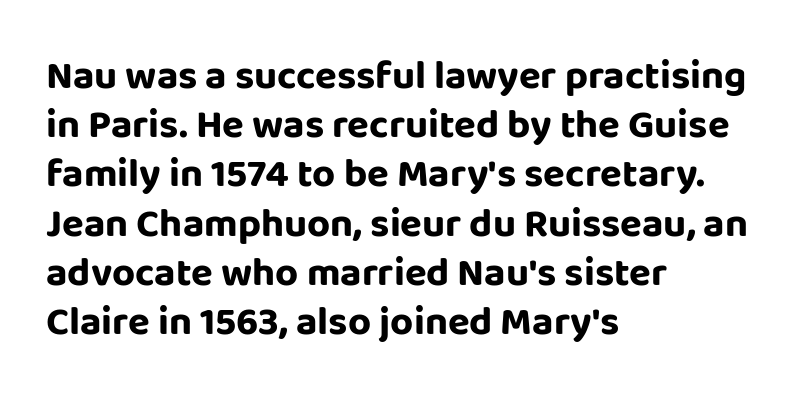
{"serif": "no", "italic": "no", "bold": "yes", "weight": "bold", "width": "normal", "stroke_contrast": "low", "x_height": "large", "monospaced": "no", "underline": "no", "align": "left", "line_spacing_ratio": 1.23, "letter_spacing": "normal", "letter_spacing_em": 0.0, "glyph_px": 40}
